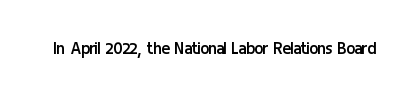
Q: Is the text bold? A: No.
Q: Is the text italic (slanted)? A: No, it is upright.
Q: Is the text underlined? A: No.
Q: Is the spacing between letters normal or unusually wide? A: Normal.
